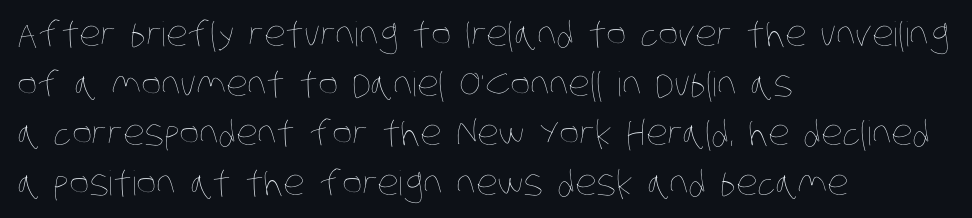
{"bold": "no", "weight": "thin", "width": "condensed", "stroke_contrast": "low", "x_height": "large", "monospaced": "no", "underline": "no", "align": "left", "line_spacing": "normal", "line_spacing_ratio": 1.46, "letter_spacing": "normal", "letter_spacing_em": 0.0, "glyph_px": 34}
